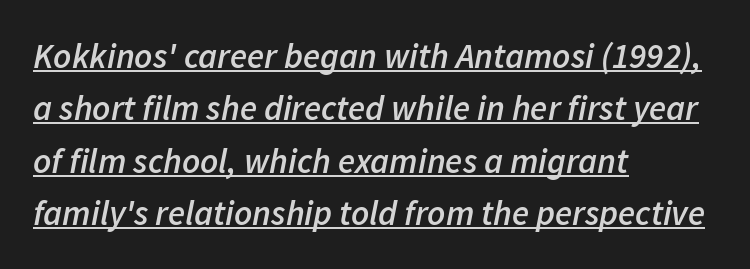
Does the copy run flush right? No — it runs flush left. Stems and bowls a touch heavier than normal — semibold. Looks like regular typesetting: each glyph gets only the width it needs. How are the letters spaced? Ordinarily, with no added tracking.
